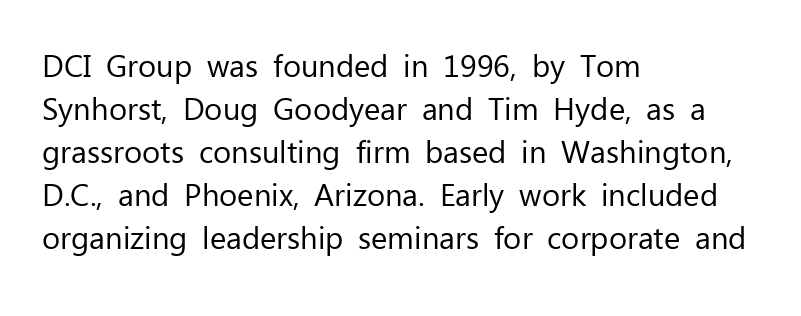
{"serif": "no", "italic": "no", "bold": "no", "weight": "regular", "width": "normal", "stroke_contrast": "low", "x_height": "medium", "monospaced": "no", "underline": "no", "align": "left", "line_spacing": "normal", "line_spacing_ratio": 1.39, "letter_spacing": "normal", "letter_spacing_em": 0.0, "glyph_px": 31}
